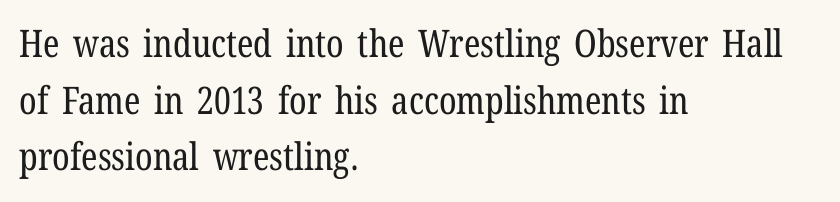
The image shows 38 px regular-weight, condensed serif type, upright; set left-aligned, normal line spacing (1.49x), normal letter spacing, not underlined; low stroke contrast and a medium x-height.
